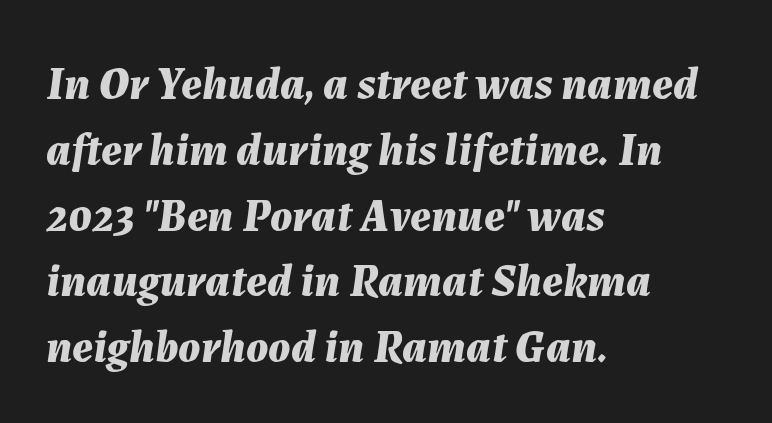
Lines of text with bare space underneath. Successive baselines arrive at the customary interval. The letters sit at their default tracking, neither squeezed nor spread. The passage shown leans; its letterforms are oblique. Notice how thick the strokes are: this is what a full bold looks like.
